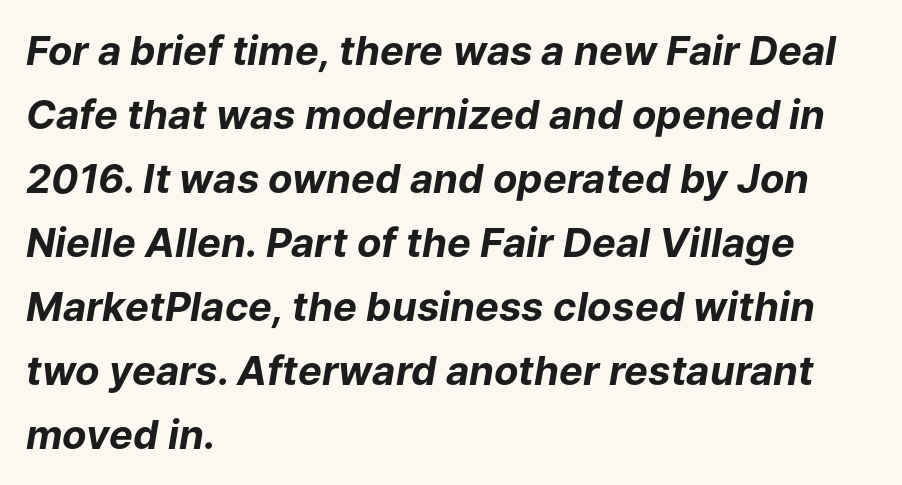
{"italic": "yes", "lean": "right", "slant_degrees": 9, "bold": "yes", "weight": "bold", "width": "normal", "stroke_contrast": "low", "x_height": "medium", "monospaced": "no", "underline": "no", "align": "left", "line_spacing": "normal", "line_spacing_ratio": 1.6, "letter_spacing": "normal", "letter_spacing_em": 0.0, "glyph_px": 40}
